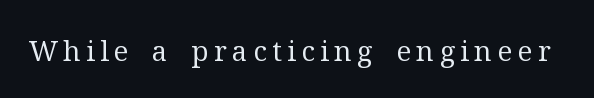
{"serif": "yes", "italic": "no", "bold": "no", "weight": "regular", "width": "normal", "stroke_contrast": "medium", "x_height": "medium", "monospaced": "no", "underline": "no", "glyph_px": 28}
